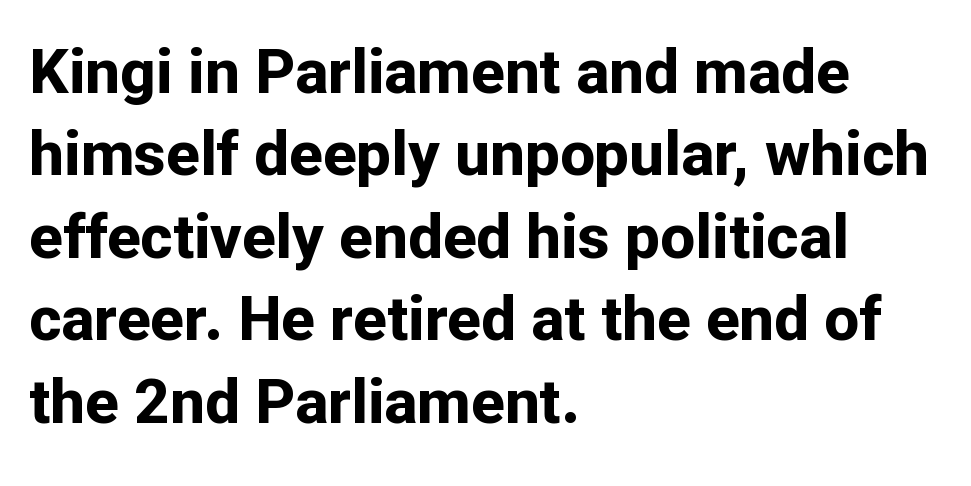
Q: Is the text bold? A: Yes.
Q: Is the text italic (slanted)? A: No, it is upright.
Q: Is the typeface a serif or a sans-serif typeface? A: Sans-serif.
Q: Is the text underlined? A: No.
Q: How is the paragraph aligned? A: Left-aligned.
Q: Is the spacing between letters normal or unusually wide? A: Normal.
Q: Is the spacing between lines tight, normal or loose? A: Normal.
Q: Width (condensed, normal, or wide)? A: Normal.
Q: Stroke contrast? A: Low.
Q: x-height? A: Medium.
Q: Monospaced? A: No.
